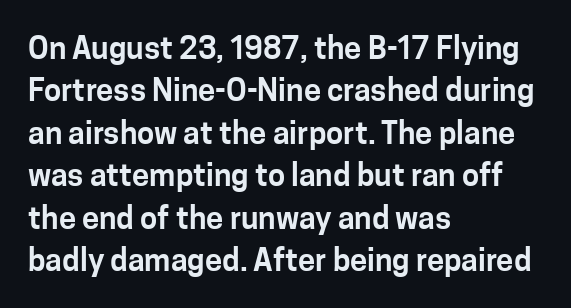
Q: Is the text italic (slanted)? A: No, it is upright.
Q: Is the typeface a serif or a sans-serif typeface? A: Sans-serif.
Q: Is the text underlined? A: No.
Q: How is the paragraph aligned? A: Left-aligned.
Q: Is the spacing between letters normal or unusually wide? A: Normal.
Q: Is the spacing between lines tight, normal or loose? A: Normal.
Q: Width (condensed, normal, or wide)? A: Normal.
Q: Stroke contrast? A: Low.
Q: x-height? A: Medium.
Q: Monospaced? A: No.
